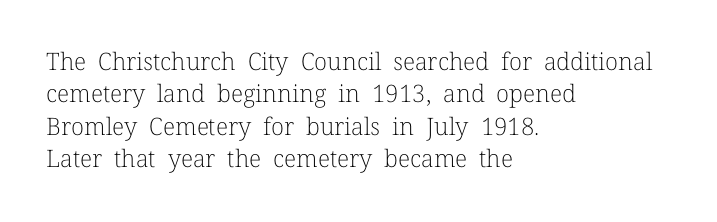
{"italic": "no", "bold": "no", "underline": "no", "align": "left", "line_spacing": "normal", "line_spacing_ratio": 1.35, "letter_spacing": "normal", "letter_spacing_em": 0.0, "glyph_px": 24}
